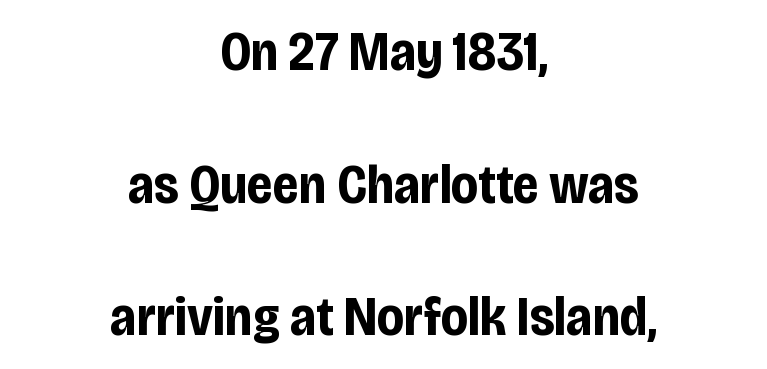
A typesetter would label this face a sans. This sample uses an upright cut, with every glyph sitting square on the baseline. Think of a printed novel: that variable character pitch is what you see here. Words float on clear page, feet unadorned. Both edges are ragged and mirror each other, which tells us the setting is centered.
